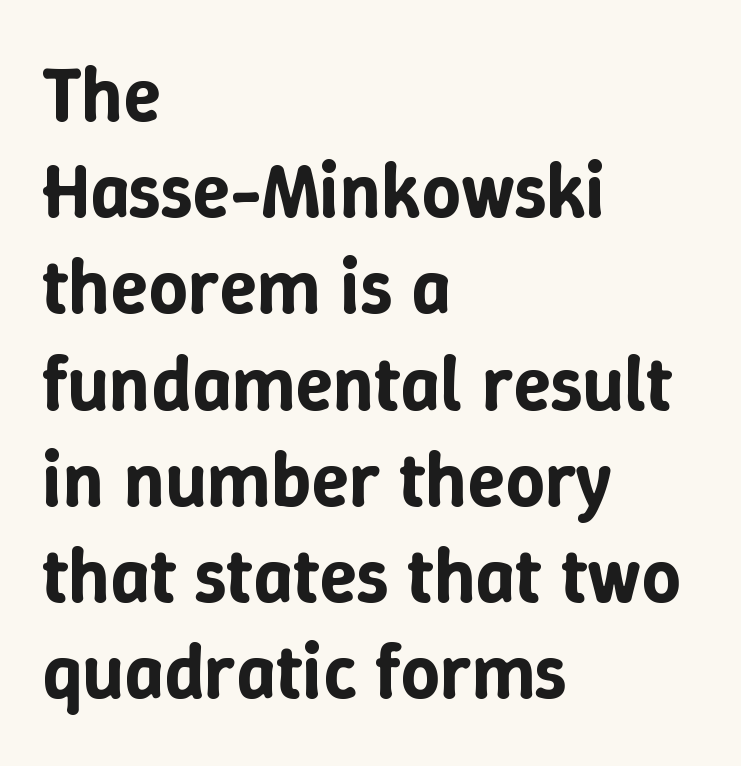
{"italic": "no", "width": "normal", "stroke_contrast": "low", "x_height": "medium", "monospaced": "no", "underline": "no", "align": "left", "line_spacing": "normal", "line_spacing_ratio": 1.25, "letter_spacing": "normal", "letter_spacing_em": 0.0, "glyph_px": 77}
